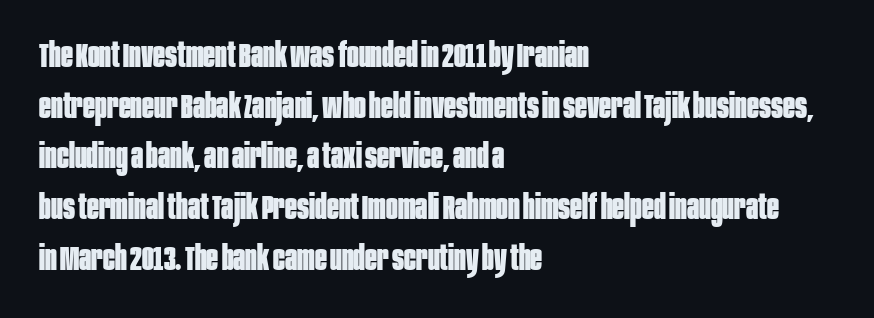
Q: Is the text bold? A: Yes.
Q: Is the text italic (slanted)? A: No, it is upright.
Q: Is the typeface a serif or a sans-serif typeface? A: Sans-serif.
Q: Is the text underlined? A: No.
Q: How is the paragraph aligned? A: Left-aligned.
Q: Is the spacing between letters normal or unusually wide? A: Normal.
Q: Is the spacing between lines tight, normal or loose? A: Normal.
Q: Width (condensed, normal, or wide)? A: Condensed.
Q: Stroke contrast? A: Low.
Q: x-height? A: Large.
Q: Monospaced? A: No.
